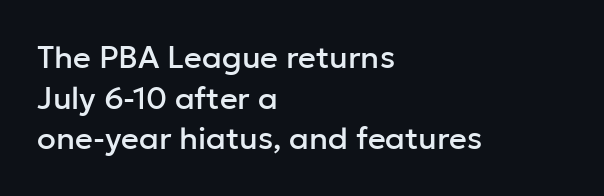
The image shows 31 px sans-serif type, upright; set left-aligned, normal line spacing (1.31x), normal letter spacing, not underlined; low stroke contrast and a medium x-height.
